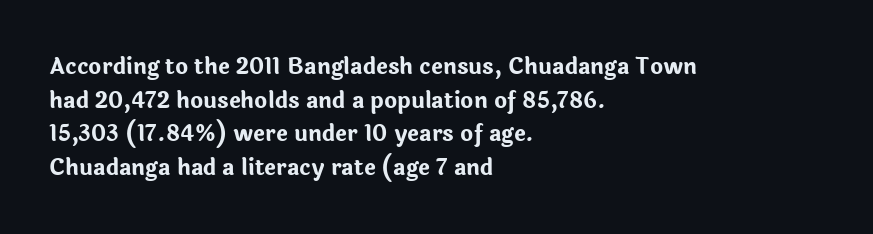
Q: Is the text bold? A: Yes.
Q: Is the text italic (slanted)? A: No, it is upright.
Q: Is the text underlined? A: No.
Q: How is the paragraph aligned? A: Left-aligned.
Q: Is the spacing between letters normal or unusually wide? A: Normal.
Q: Is the spacing between lines tight, normal or loose? A: Normal.
